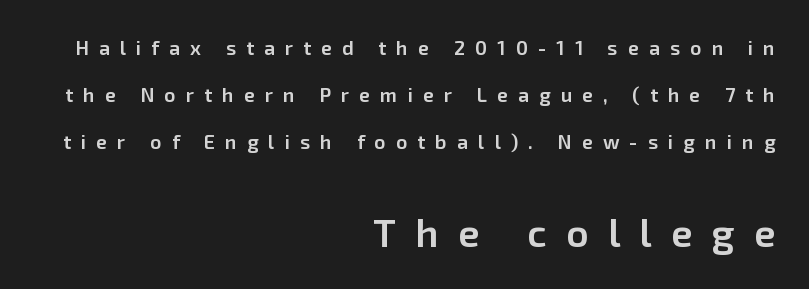
{"serif": "no", "italic": "no", "bold": "semi", "weight": "semibold", "width": "normal", "stroke_contrast": "low", "x_height": "medium", "monospaced": "no", "underline": "no", "align": "right", "line_spacing": "loose", "line_spacing_ratio": 2.36, "letter_spacing": "wide", "letter_spacing_em": 0.5, "larger_block": "second", "size_ratio": 1.95, "glyph_px": 39}
